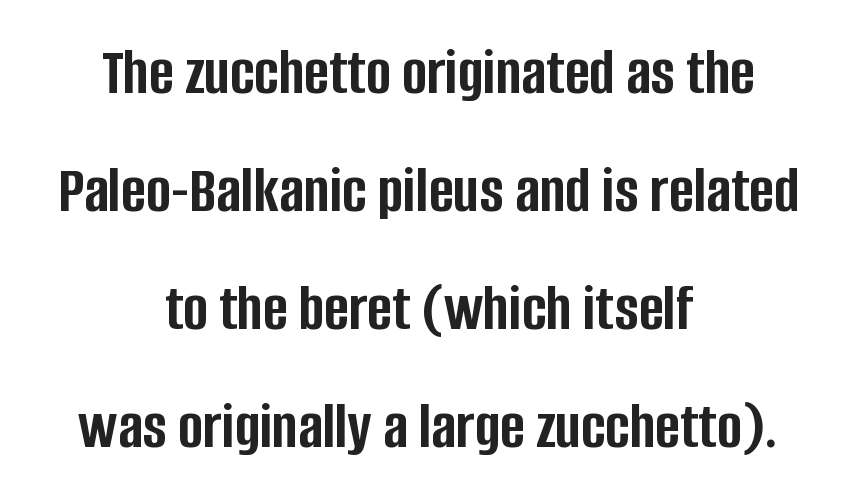
Q: Is the text bold? A: Yes.
Q: Is the text italic (slanted)? A: No, it is upright.
Q: Is the typeface a serif or a sans-serif typeface? A: Sans-serif.
Q: Is the text underlined? A: No.
Q: How is the paragraph aligned? A: Centered.
Q: Is the spacing between letters normal or unusually wide? A: Normal.
Q: Width (condensed, normal, or wide)? A: Condensed.
Q: Stroke contrast? A: Low.
Q: x-height? A: Large.
Q: Monospaced? A: No.
